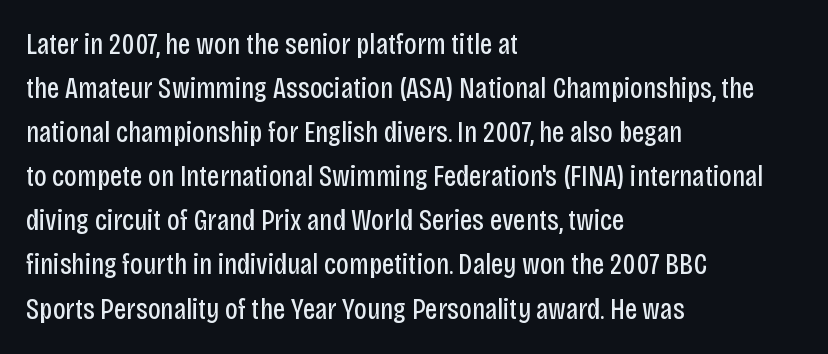
The image shows 30 px regular-weight, condensed sans-serif type, upright; set left-aligned, normal line spacing (1.47x), normal letter spacing, not underlined; low stroke contrast and a large x-height.
